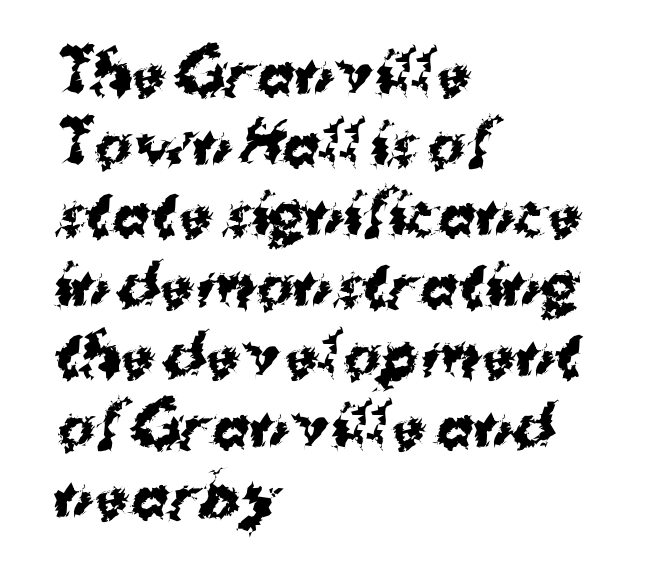
The space between consecutive lines is moderate. Think of a printed novel: that variable character pitch is what you see here. How are the letters spaced? Ordinarily, with no added tracking. The glyphs are unaccompanied by any horizontal stroke below them. The font is running at its bold setting.
